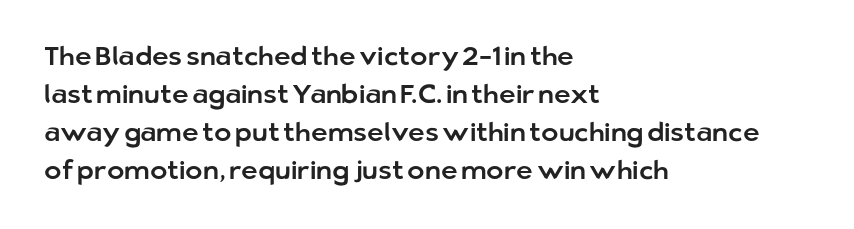
The image shows 26 px text type, upright; set left-aligned, normal line spacing (1.46x), normal letter spacing, not underlined.
